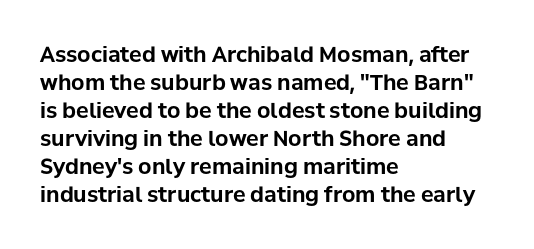
The image shows 21 px bold type, upright; set left-aligned, normal line spacing (1.33x), normal letter spacing, not underlined.
